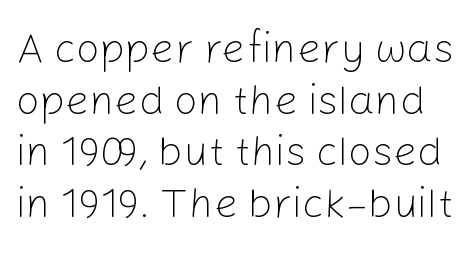
Q: Is the text bold? A: No.
Q: Is the text italic (slanted)? A: No, it is upright.
Q: Is the typeface a serif or a sans-serif typeface? A: Sans-serif.
Q: Is the text underlined? A: No.
Q: Is the spacing between letters normal or unusually wide? A: Normal.
Q: Width (condensed, normal, or wide)? A: Normal.
Q: Stroke contrast? A: Low.
Q: x-height? A: Medium.
Q: Monospaced? A: No.
